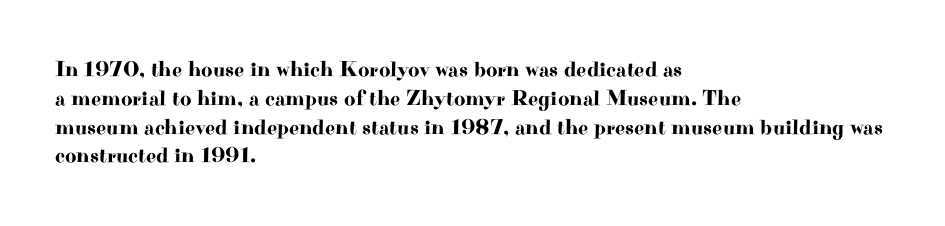
Q: Is the text italic (slanted)? A: No, it is upright.
Q: Is the text underlined? A: No.
Q: How is the paragraph aligned? A: Left-aligned.
Q: Is the spacing between letters normal or unusually wide? A: Normal.
Q: Is the spacing between lines tight, normal or loose? A: Normal.
